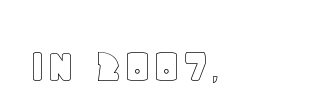
{"italic": "no", "width": "normal", "x_height": "large", "monospaced": "no", "underline": "no", "align": "left", "letter_spacing": "normal", "letter_spacing_em": 0.0, "glyph_px": 50}
